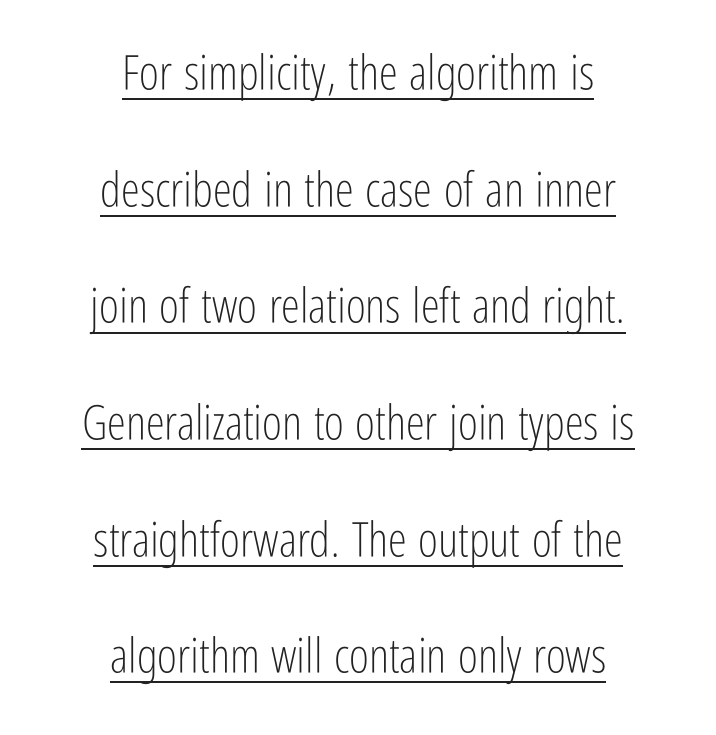
Q: Is the text bold? A: No.
Q: Is the text italic (slanted)? A: No, it is upright.
Q: Is the typeface a serif or a sans-serif typeface? A: Sans-serif.
Q: Is the text underlined? A: Yes.
Q: How is the paragraph aligned? A: Centered.
Q: Is the spacing between letters normal or unusually wide? A: Normal.
Q: Is the spacing between lines tight, normal or loose? A: Loose.
Q: Width (condensed, normal, or wide)? A: Condensed.
Q: Stroke contrast? A: Low.
Q: x-height? A: Medium.
Q: Monospaced? A: No.
